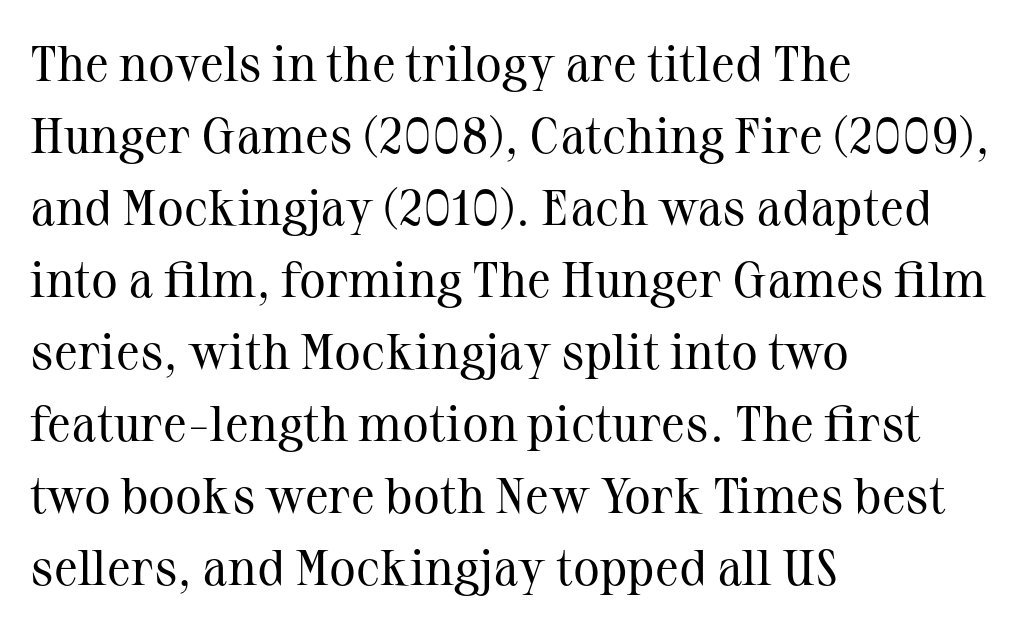
The image shows 50 px regular-weight serif type, upright; set left-aligned, normal line spacing (1.44x), normal letter spacing, not underlined; medium stroke contrast and a medium x-height.
